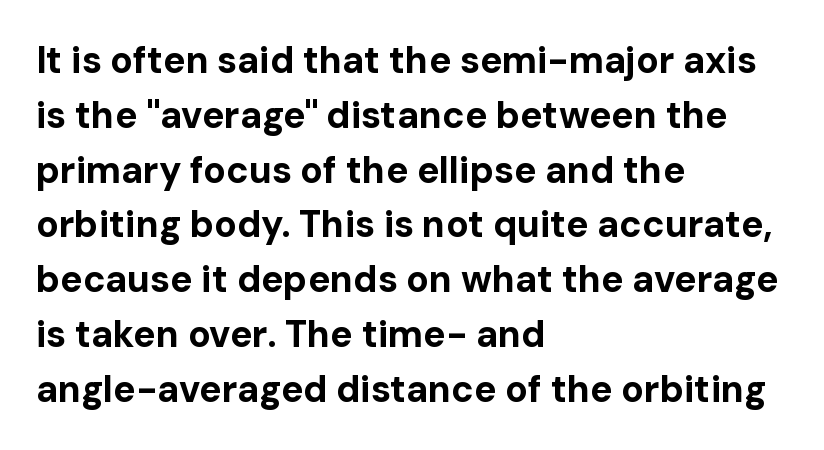
{"serif": "no", "italic": "no", "bold": "yes", "weight": "bold", "width": "normal", "stroke_contrast": "low", "x_height": "medium", "monospaced": "no", "underline": "no", "align": "left", "line_spacing": "normal", "line_spacing_ratio": 1.48, "letter_spacing": "normal", "letter_spacing_em": 0.0, "glyph_px": 37}
